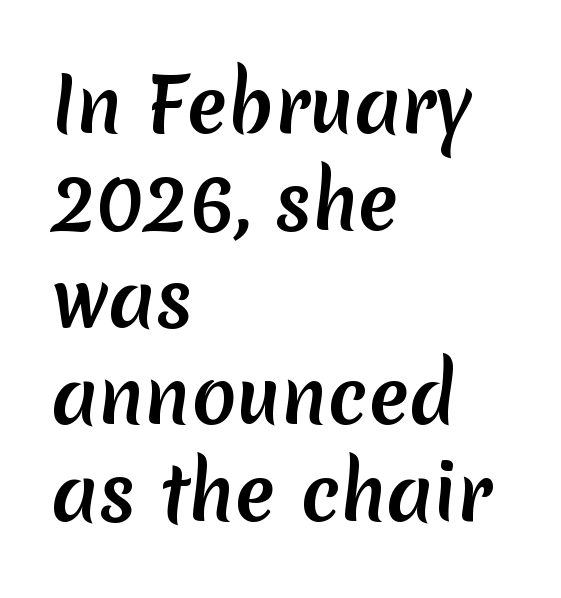
Character widths vary here, with narrow letters taking less room than wide ones. The rendering keeps characters at their native spacing. Each line starts at the same left margin while the right side varies. Unlike a traditional serif, this face leaves its strokes unadorned.
